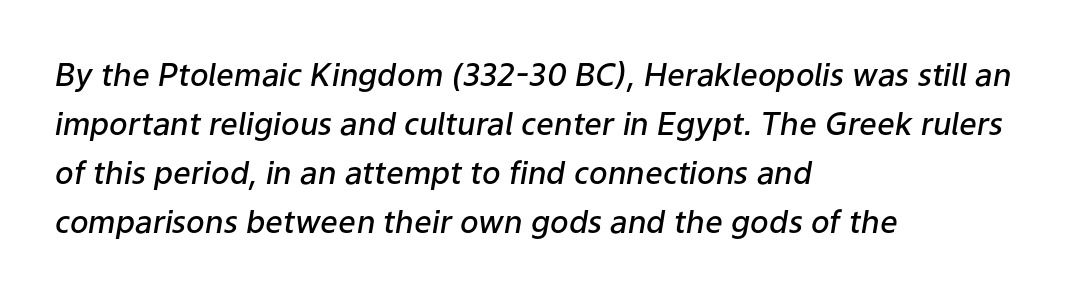
{"italic": "yes", "lean": "right", "slant_degrees": 9, "bold": "semi", "weight": "semibold", "width": "normal", "stroke_contrast": "low", "x_height": "medium", "monospaced": "no", "underline": "no", "align": "left", "line_spacing": "normal", "line_spacing_ratio": 1.58, "letter_spacing": "normal", "letter_spacing_em": 0.0, "glyph_px": 31}
